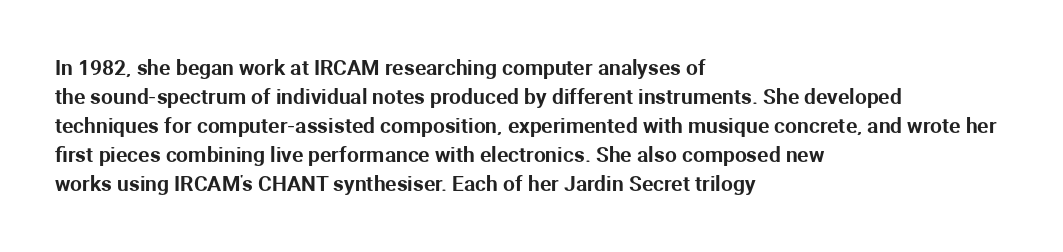
{"italic": "no", "underline": "no", "align": "left", "line_spacing": "normal", "line_spacing_ratio": 1.38, "letter_spacing": "normal", "letter_spacing_em": 0.0, "glyph_px": 21}
